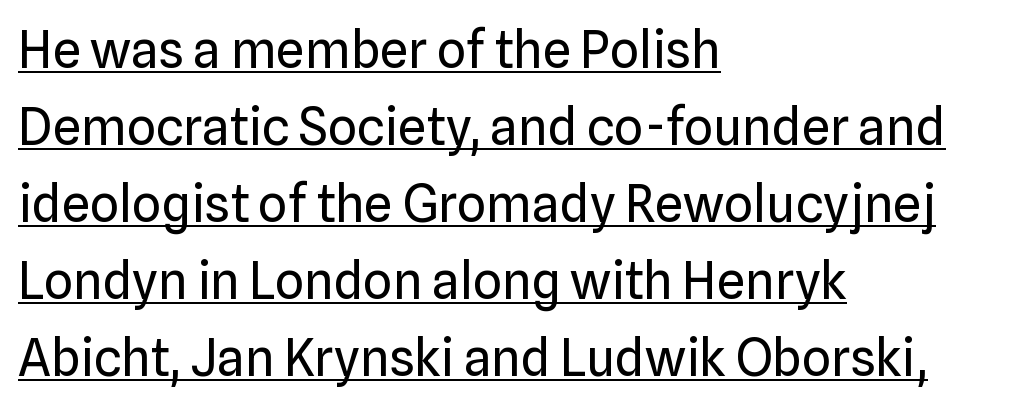
Q: Is the text bold? A: No.
Q: Is the text italic (slanted)? A: No, it is upright.
Q: Is the typeface a serif or a sans-serif typeface? A: Sans-serif.
Q: Is the text underlined? A: Yes.
Q: How is the paragraph aligned? A: Left-aligned.
Q: Is the spacing between letters normal or unusually wide? A: Normal.
Q: Is the spacing between lines tight, normal or loose? A: Normal.
Q: Width (condensed, normal, or wide)? A: Normal.
Q: Stroke contrast? A: Low.
Q: x-height? A: Medium.
Q: Monospaced? A: No.
